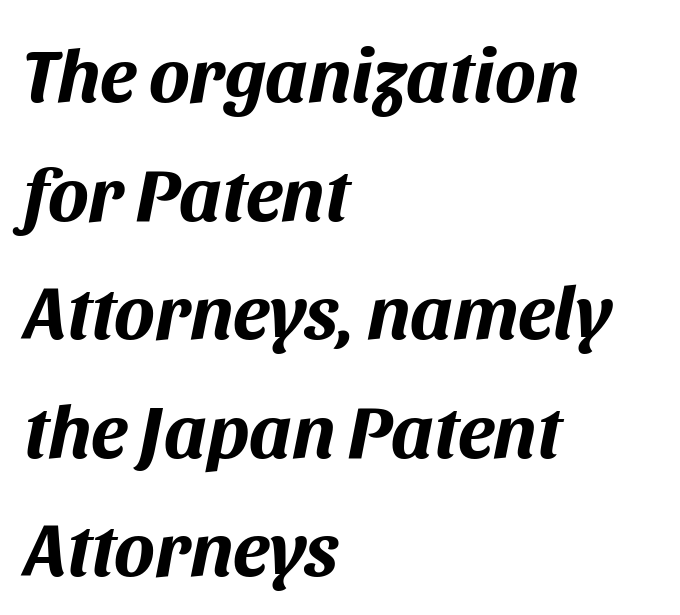
The image shows 76 px bold type, italic (leaning right); set left-aligned, normal line spacing (1.56x), normal letter spacing, not underlined; medium stroke contrast and a large x-height.
